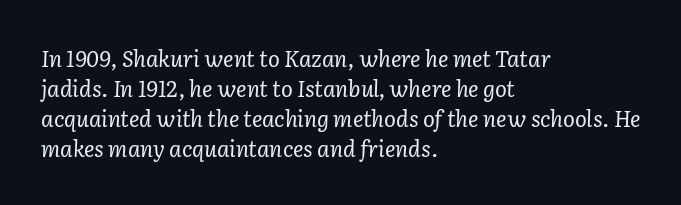
The line texture is even and compact thanks to regular tracking. The passage shown is not bold in any degree. The passage shown is not underscored anywhere. When letters slant like this, we call the style italic.
